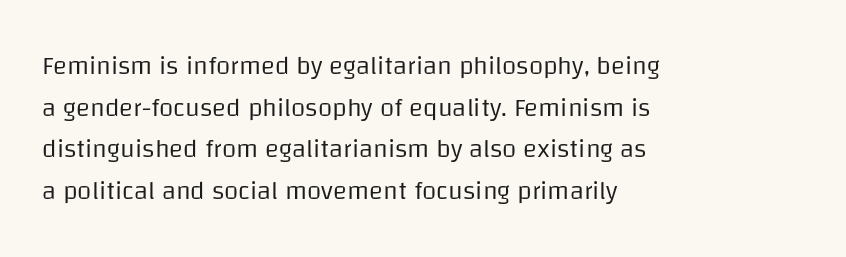
Rule under the text: the space is simply empty. One-word summary of the alignment: left. Stroke thickness stays within the range of a standard reading face or lighter. Rows of type keep a routine distance in the vertical direction. Ascenders rise straight up at ninety degrees. The tracking reads as untouched default to a designer's eye.
